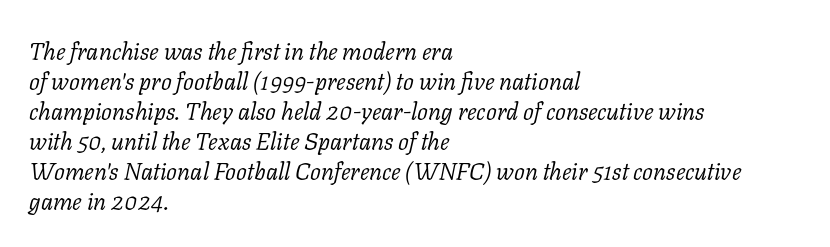
Q: Is the text bold? A: No.
Q: Is the text italic (slanted)? A: Yes, it leans right by about 11 degrees.
Q: Is the text underlined? A: No.
Q: How is the paragraph aligned? A: Left-aligned.
Q: Is the spacing between letters normal or unusually wide? A: Normal.
Q: Is the spacing between lines tight, normal or loose? A: Normal.
